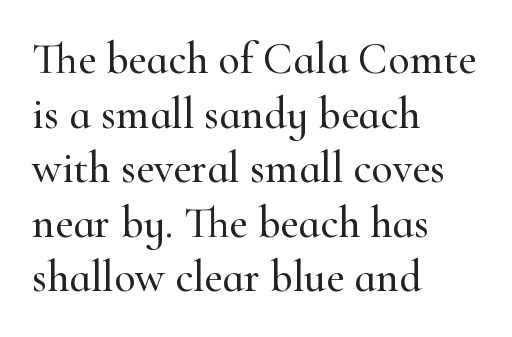
The image shows 44 px serif type, upright; set left-aligned, line spacing 1.24x, normal letter spacing, not underlined; high stroke contrast and a small x-height.
